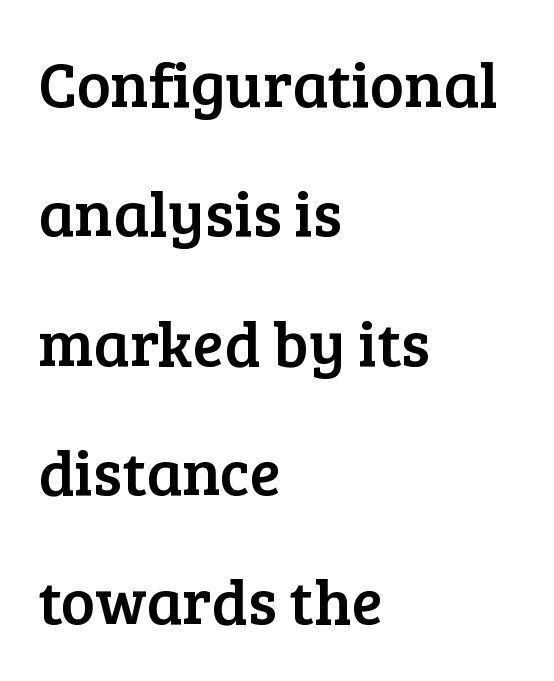
The space directly below the letters is spotless. This rendering employs a face with finishing strokes, i.e., a serif. Does the lettering tilt? It doesn't — this is upright. Reading down the block, your eye returns to a fixed left position each line. Letter spacing: default.
